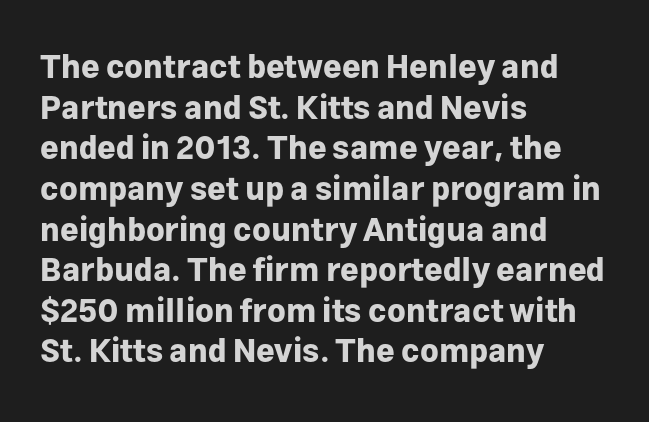
Q: Is the text bold? A: Yes.
Q: Is the text italic (slanted)? A: No, it is upright.
Q: Is the typeface a serif or a sans-serif typeface? A: Sans-serif.
Q: Is the text underlined? A: No.
Q: How is the paragraph aligned? A: Left-aligned.
Q: Is the spacing between letters normal or unusually wide? A: Normal.
Q: Is the spacing between lines tight, normal or loose? A: Normal.
Q: Width (condensed, normal, or wide)? A: Normal.
Q: Stroke contrast? A: Low.
Q: x-height? A: Medium.
Q: Monospaced? A: No.
